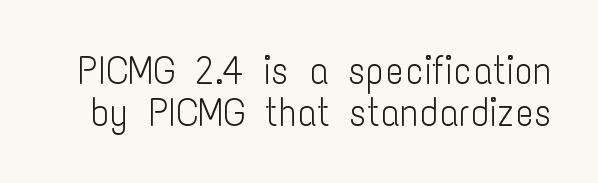
{"serif": "no", "italic": "no", "bold": "no", "weight": "light", "width": "condensed", "stroke_contrast": "low", "x_height": "medium", "monospaced": "no", "underline": "no", "line_spacing": "tight", "line_spacing_ratio": 1.07, "letter_spacing": "normal", "letter_spacing_em": 0.0, "glyph_px": 39}
